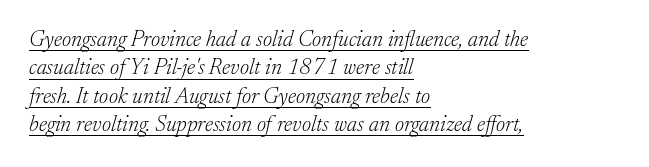
Look at the tracking — it's just the regular setting, nothing added. The font sits on the lighter half of the weight spectrum, regular included. This rendering uses left alignment, leaving the right contour irregular. Each line of the rendering has a horizontal stroke beneath the glyphs. If you drew a line through each stem, it would be angled.
